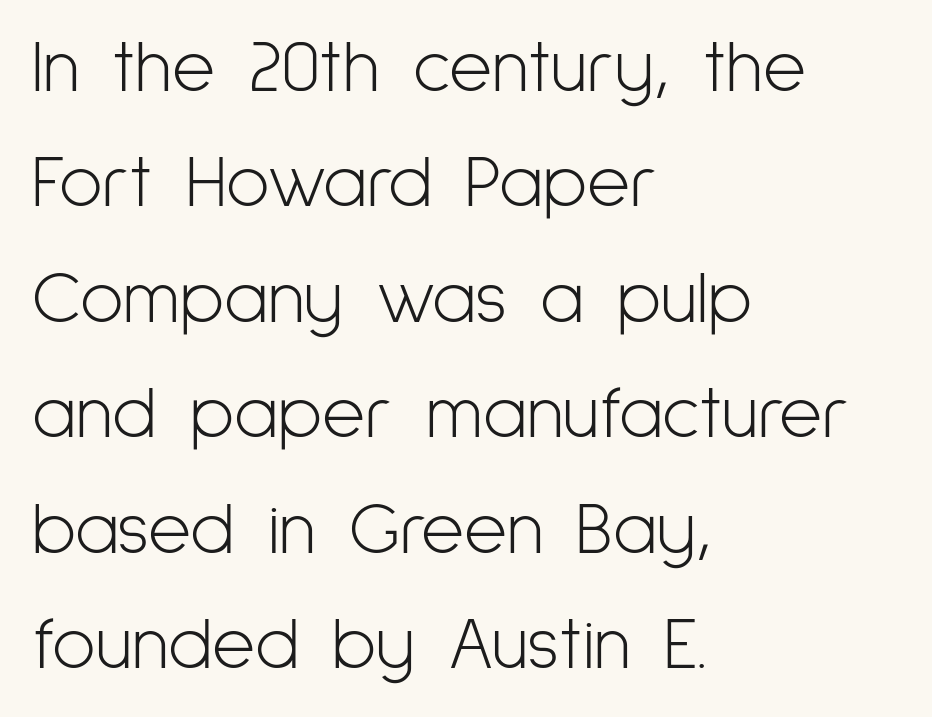
The image shows 74 px light, condensed sans-serif type, upright; set left-aligned, normal line spacing (1.56x), normal letter spacing, not underlined; low stroke contrast and a medium x-height.
